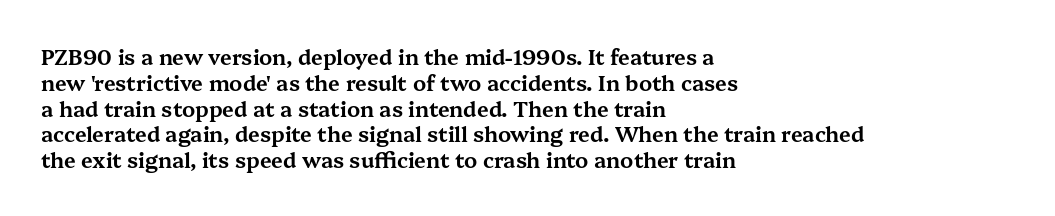
Underline: absent. This rendering uses left alignment, leaving the right contour irregular. A typesetter would mark this as roman, not italic. In terms of letterspacing, this is plain default setting.
